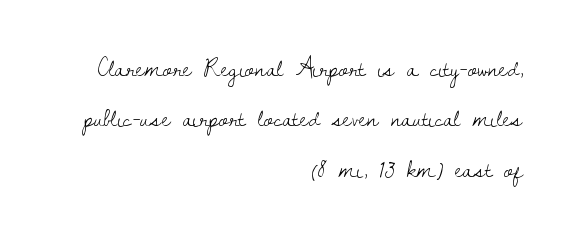
Q: Is the text bold? A: No.
Q: Is the text italic (slanted)? A: Yes.
Q: Is the text underlined? A: No.
Q: How is the paragraph aligned? A: Right-aligned.
Q: Is the spacing between letters normal or unusually wide? A: Normal.
